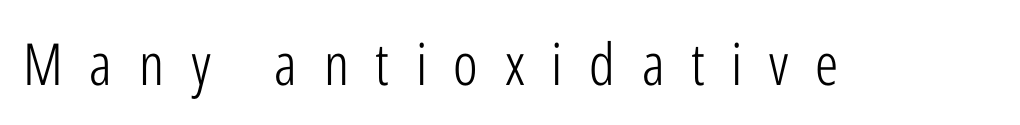
The image shows 58 px light, condensed sans-serif type, upright; set unusually wide letter spacing (+0.46 em), not underlined; low stroke contrast and a medium x-height.
